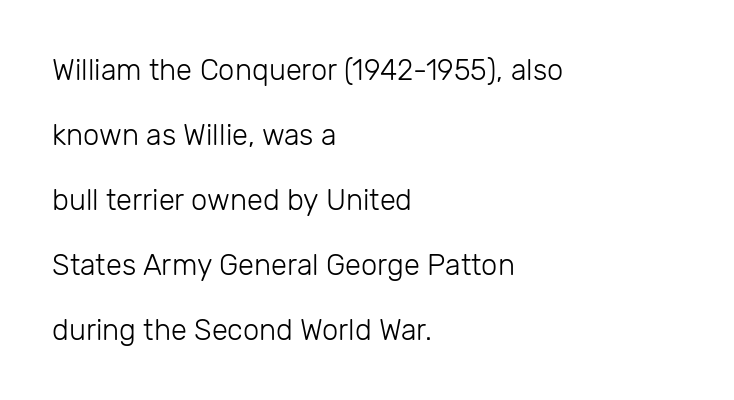
{"serif": "no", "italic": "no", "bold": "no", "weight": "light", "width": "normal", "stroke_contrast": "low", "x_height": "medium", "monospaced": "no", "underline": "no", "align": "left", "line_spacing": "loose", "line_spacing_ratio": 2.24, "letter_spacing": "normal", "letter_spacing_em": 0.0, "glyph_px": 29}
